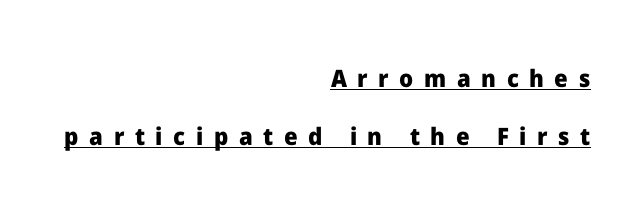
The block of text is sparse from top to bottom, with ample space between rows. Beneath each row of characters lies a ruled line. The letterforms stand isolated, each surrounded by extra space. The lettering stays uniformly vertical, giving the passage a roman look.
